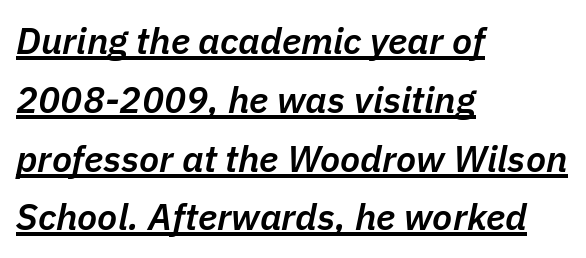
The image shows 37 px semibold type, italic (leaning right); set left-aligned, normal line spacing (1.59x), normal letter spacing, underlined; low stroke contrast and a medium x-height.
